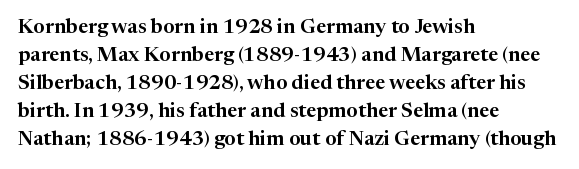
Q: Is the text italic (slanted)? A: No, it is upright.
Q: Is the text underlined? A: No.
Q: How is the paragraph aligned? A: Left-aligned.
Q: Is the spacing between letters normal or unusually wide? A: Normal.
Q: Is the spacing between lines tight, normal or loose? A: Normal.
